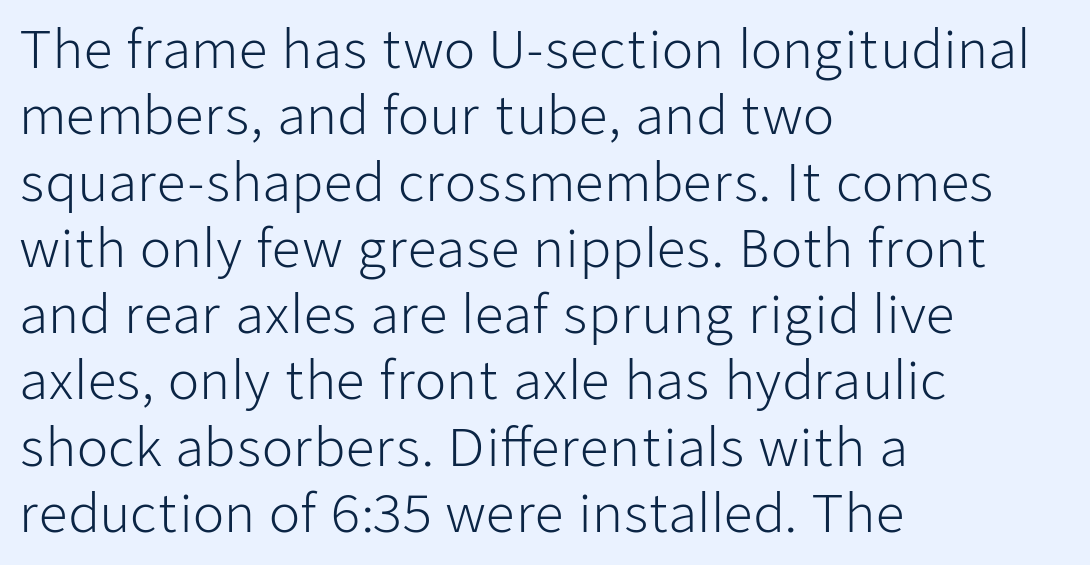
Where is the straight margin? On the left. Ordinary non-slanted type is in use. The weight tops out at a normal text grade. Does the leading feel generous? No, just average. Is the letter spacing exaggerated? No — it looks like the ordinary default.
